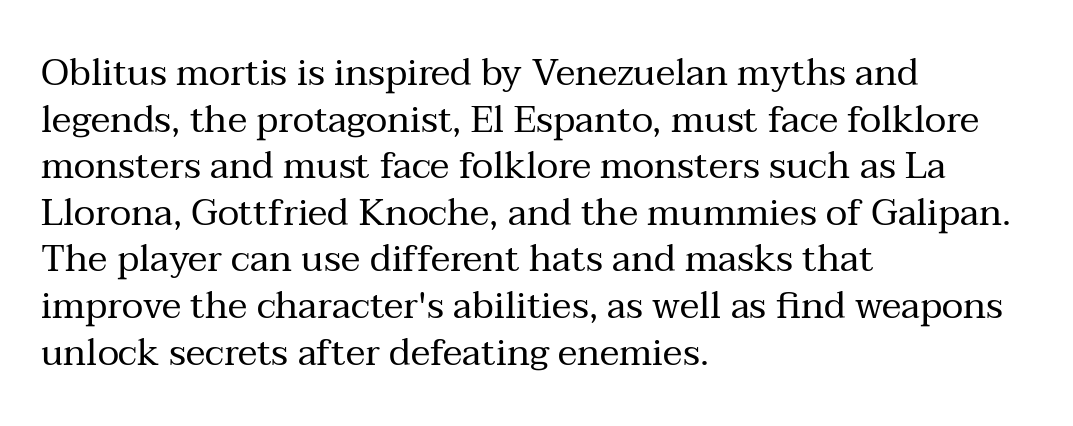
{"serif": "yes", "italic": "no", "bold": "no", "weight": "regular", "width": "normal", "stroke_contrast": "medium", "x_height": "medium", "monospaced": "no", "underline": "no", "align": "left", "line_spacing": "normal", "line_spacing_ratio": 1.26, "letter_spacing": "normal", "letter_spacing_em": 0.0, "glyph_px": 37}
